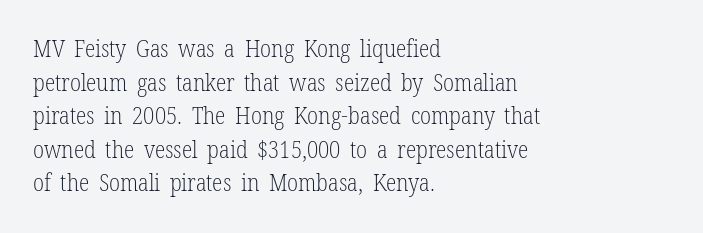
The image shows 24 px text type, upright; set left-aligned, normal line spacing (1.4x), normal letter spacing, not underlined.
